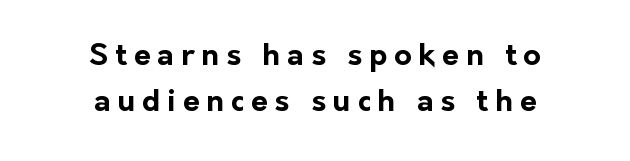
Q: Is the text bold? A: Yes.
Q: Is the text italic (slanted)? A: No, it is upright.
Q: Is the typeface a serif or a sans-serif typeface? A: Sans-serif.
Q: Is the text underlined? A: No.
Q: How is the paragraph aligned? A: Centered.
Q: Is the spacing between letters normal or unusually wide? A: Unusually wide.
Q: Is the spacing between lines tight, normal or loose? A: Normal.
Q: Width (condensed, normal, or wide)? A: Normal.
Q: Stroke contrast? A: Low.
Q: x-height? A: Medium.
Q: Monospaced? A: No.
